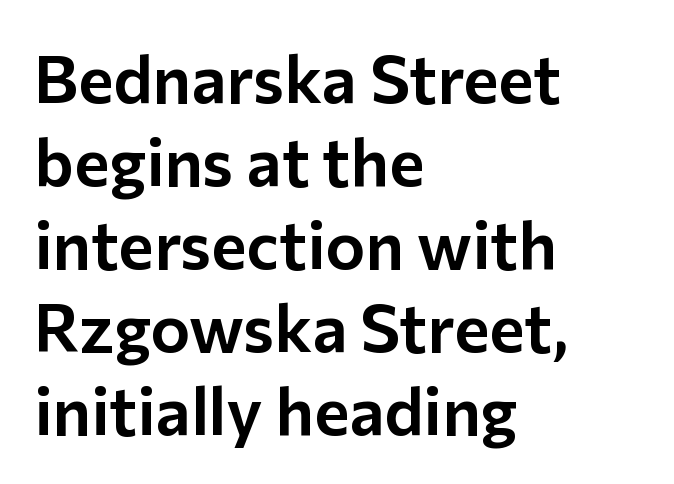
The image shows 67 px sans-serif type, upright; set left-aligned, line spacing 1.24x, normal letter spacing, not underlined; low stroke contrast and a medium x-height.
